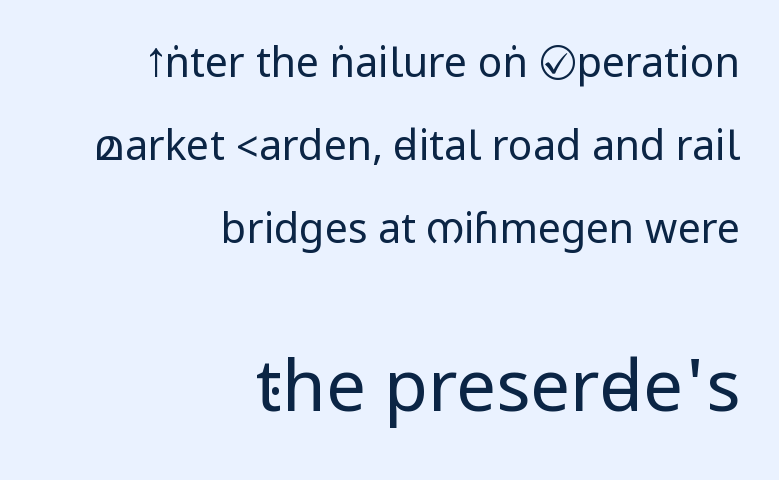
Upright lettering throughout. Caption: upper text group reduced, lower text group enlarged. Underlining? Definitely not there. Check where the strokes stop: nothing finishes them off — pure sans. Each word holds together tightly as a unit, with standard inter-letter gaps. In terms of leading, this rendering errs on the spacious side.
